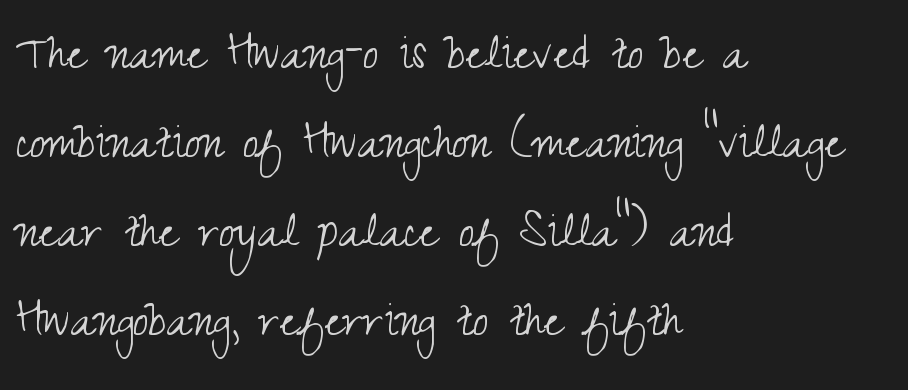
Q: Is the text bold? A: No.
Q: Is the text italic (slanted)? A: No, it is upright.
Q: Is the typeface a serif or a sans-serif typeface? A: Sans-serif.
Q: Is the text underlined? A: No.
Q: How is the paragraph aligned? A: Left-aligned.
Q: Is the spacing between letters normal or unusually wide? A: Normal.
Q: Is the spacing between lines tight, normal or loose? A: Normal.
Q: Width (condensed, normal, or wide)? A: Condensed.
Q: Stroke contrast? A: Medium.
Q: x-height? A: Small.
Q: Monospaced? A: No.
